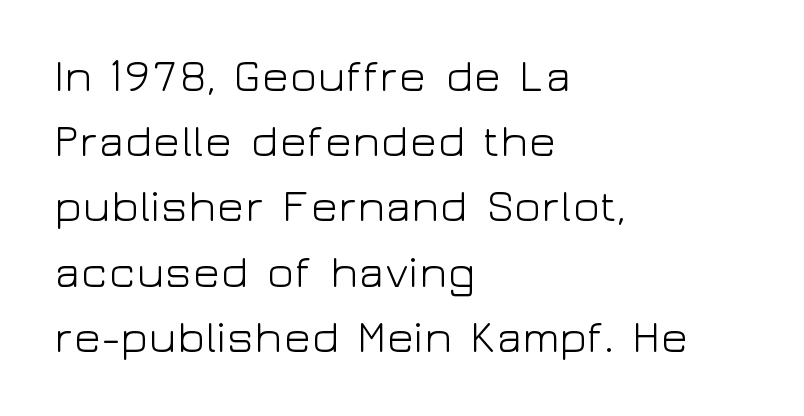
The image shows 45 px light, wide sans-serif type, upright; set left-aligned, normal line spacing (1.45x), normal letter spacing, not underlined; low stroke contrast and a medium x-height.
